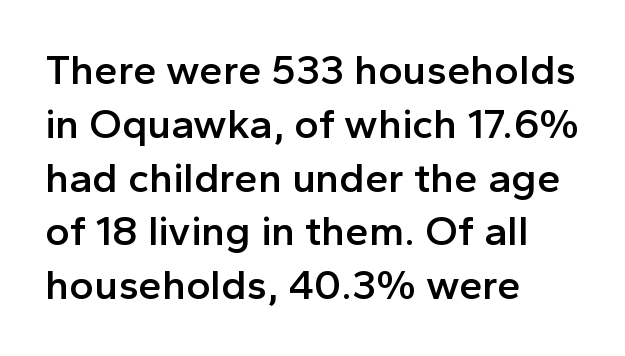
I'd call this a sans setting — the letters go barefoot. A typesetter would call this proportional, since set widths differ per character. How would I describe the line gaps? Plain and ordinary. The zone under the glyphs is completely vacant. Each line starts at the same left margin while the right side varies. The horizontal fit of the characters is conventional and even.
